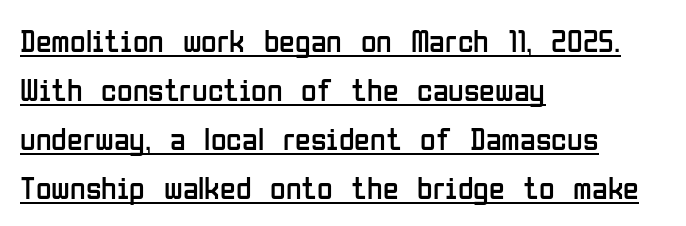
The lettering is marked with a stroke running underneath it. Each line starts at the same left margin while the right side varies. Examine the stroke ends and you'll find no serifs. Weight: in the light-to-regular range.
